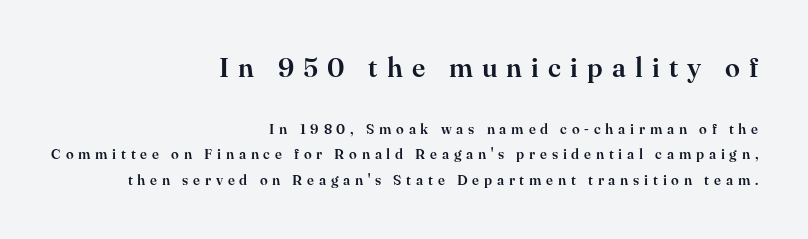
Is there any slant? The stems are plumb. The paragraph has a hard right edge and a soft left edge. Short note: letters widely spaced. Size hierarchy here favors the leading block over the trailing one. Descenders are the only things crossing below the line.
